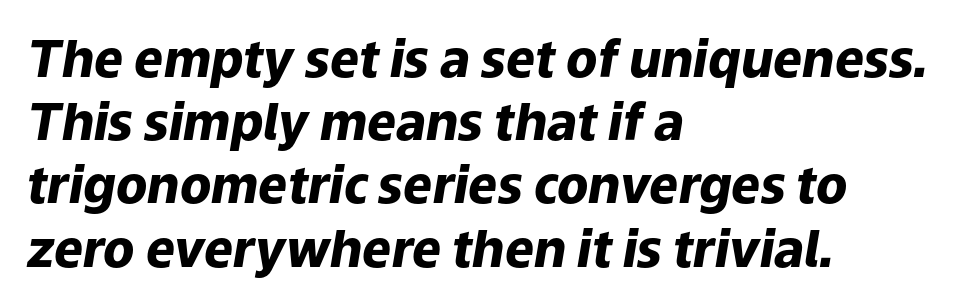
Q: Is the text bold? A: Yes.
Q: Is the text italic (slanted)? A: Yes, it leans right by about 9 degrees.
Q: Is the text underlined? A: No.
Q: How is the paragraph aligned? A: Left-aligned.
Q: Is the spacing between letters normal or unusually wide? A: Normal.
Q: Width (condensed, normal, or wide)? A: Normal.
Q: Stroke contrast? A: Low.
Q: x-height? A: Medium.
Q: Monospaced? A: No.
